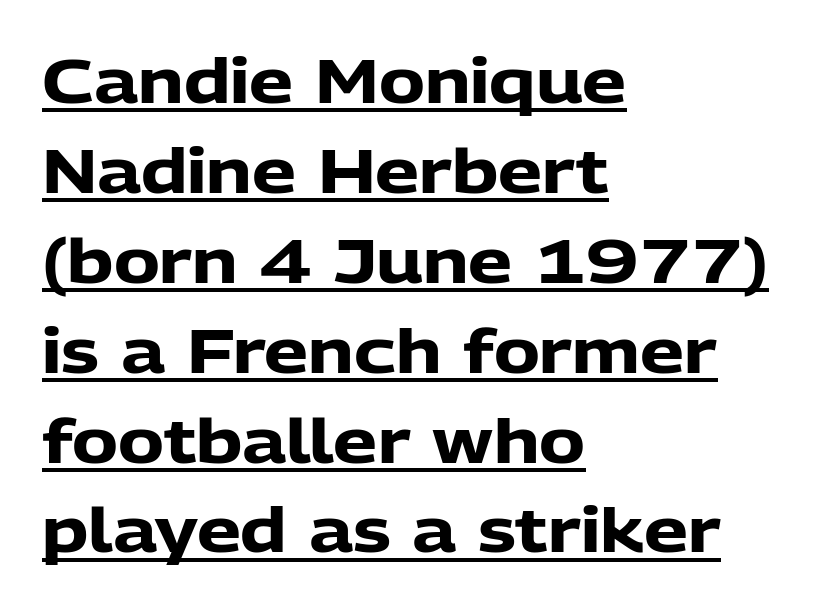
{"serif": "no", "italic": "no", "bold": "yes", "weight": "heavy", "width": "normal", "stroke_contrast": "low", "x_height": "medium", "monospaced": "no", "underline": "yes", "align": "left", "line_spacing": "normal", "line_spacing_ratio": 1.45, "letter_spacing": "normal", "letter_spacing_em": 0.0, "glyph_px": 62}
